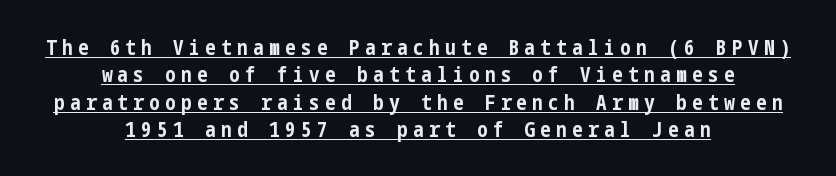
The image shows 21 px bold type, upright; set centered, normal line spacing (1.3x), unusually wide letter spacing (+0.26 em), underlined.
